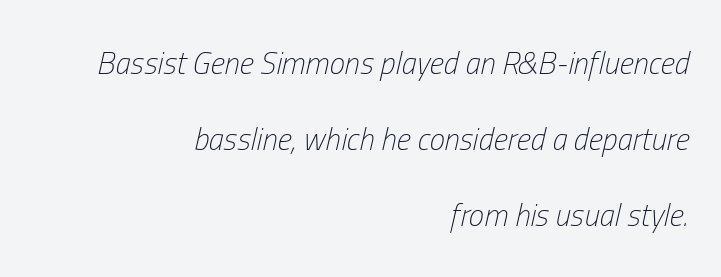
{"italic": "yes", "lean": "right", "slant_degrees": 13, "bold": "no", "weight": "light", "width": "condensed", "stroke_contrast": "low", "x_height": "medium", "monospaced": "no", "underline": "no", "align": "right", "line_spacing": "loose", "line_spacing_ratio": 2.45, "letter_spacing": "normal", "letter_spacing_em": 0.0, "glyph_px": 31}
